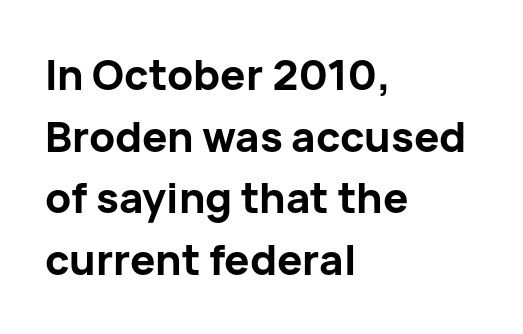
The image shows 42 px bold sans-serif type, upright; set left-aligned, normal line spacing (1.47x), normal letter spacing, not underlined; low stroke contrast and a medium x-height.
